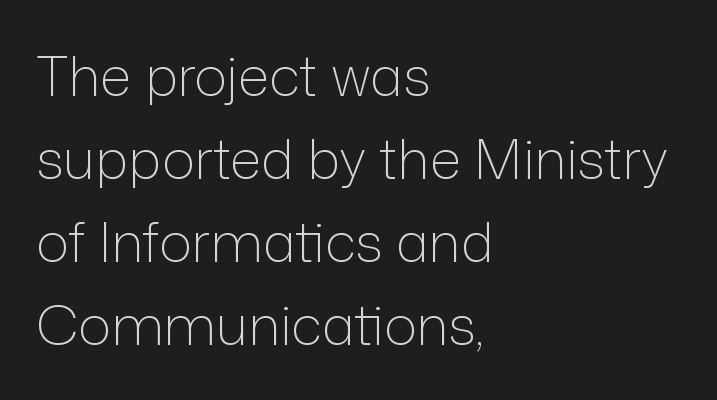
The image shows 55 px light sans-serif type, upright; set left-aligned, normal line spacing (1.51x), normal letter spacing, not underlined; low stroke contrast and a medium x-height.
